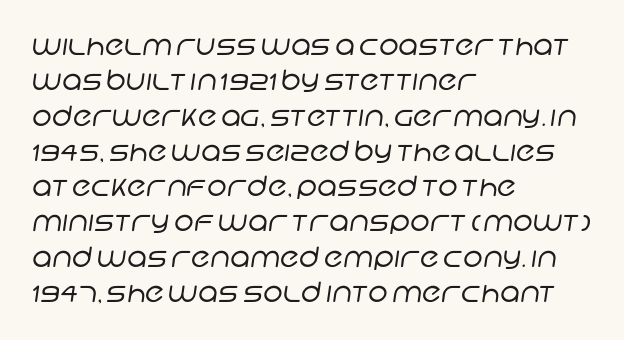
The horizontal fit of the characters is conventional and even. A normal amount of white space separates one row of letters from the next. Lines of text with bare space underneath. Do the characters align in a grid? No, the font is proportional. Look at the bottom of the vertical strokes: they stop flat, with no serifs. Summary of weight: not heavy and not bold.
